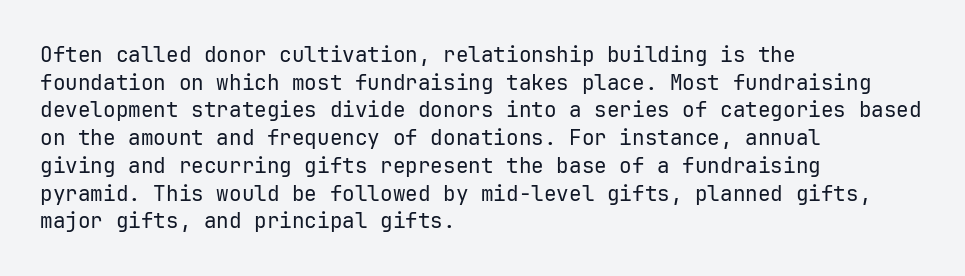
{"italic": "no", "bold": "no", "underline": "no", "align": "left", "line_spacing": "normal", "line_spacing_ratio": 1.32, "letter_spacing": "normal", "letter_spacing_em": 0.0, "glyph_px": 21}
